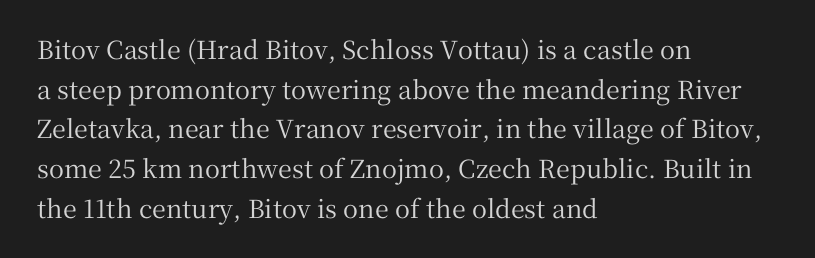
The image shows 25 px text type, upright; set left-aligned, normal line spacing (1.59x), normal letter spacing, not underlined.
